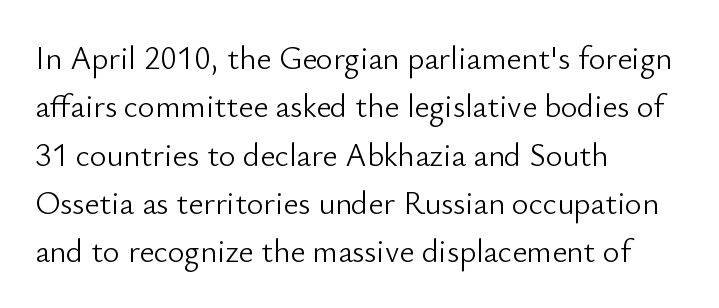
A typesetter would call this proportional, since set widths differ per character. Posture: straight, roman, zero tilt. Look at the bottom of the vertical strokes: they stop flat, with no serifs. Each line starts at the same left margin while the right side varies. Plain, unruled lines of type.
